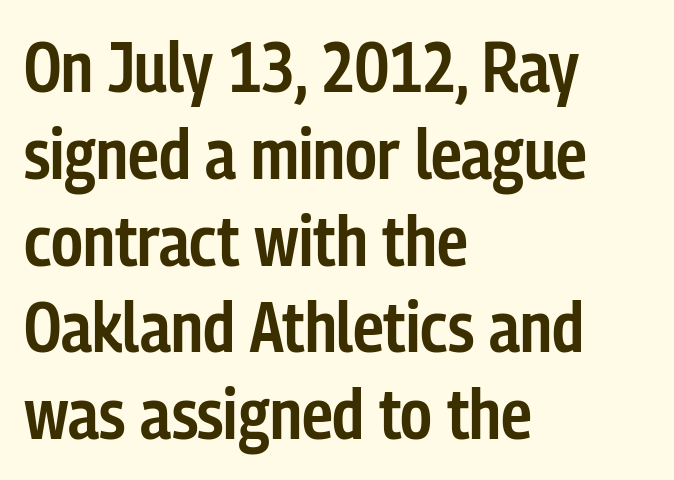
Is the block centered? No — it sits flush against the left margin. Nothing unusual about the tracking: characters are spaced as the font intends. Letters rest on an invisible, unmarked baseline. The letters advance in unequal steps, a hallmark of proportional type. This rendering employs a face without finishing strokes, i.e., a sans-serif.
